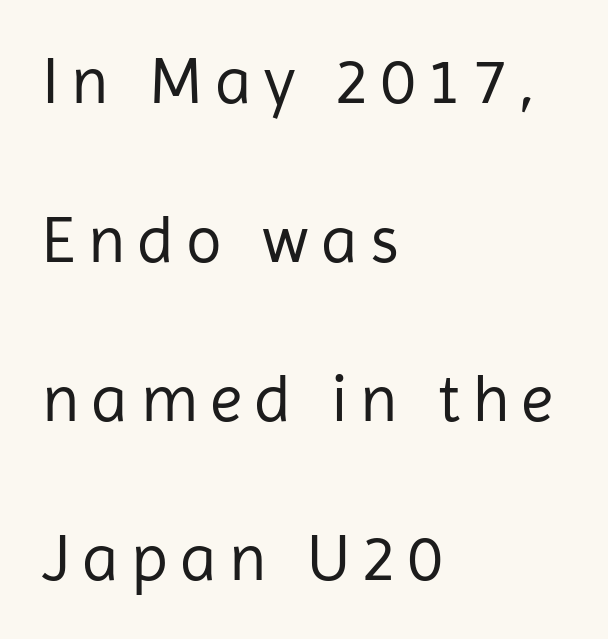
This block would shrink considerably if given ordinary leading; it's expanded now. Is this a sans? Yes — the strokes have no serifs. The letterforms sit at book weight or below. The rendering uses natural spacing where letterforms have individual widths. Every character sits straight up, as roman type does.
